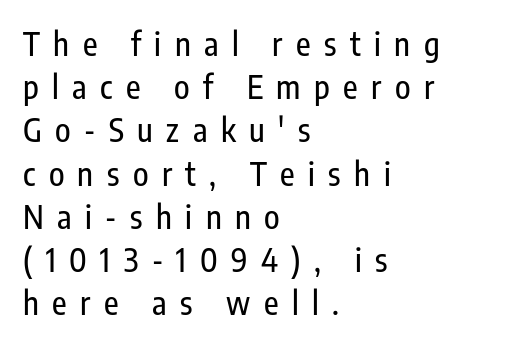
Q: Is the text italic (slanted)? A: No, it is upright.
Q: Is the typeface a serif or a sans-serif typeface? A: Sans-serif.
Q: Is the text underlined? A: No.
Q: How is the paragraph aligned? A: Left-aligned.
Q: Is the spacing between letters normal or unusually wide? A: Unusually wide.
Q: Is the spacing between lines tight, normal or loose? A: Normal.
Q: Width (condensed, normal, or wide)? A: Condensed.
Q: Stroke contrast? A: Low.
Q: x-height? A: Medium.
Q: Monospaced? A: No.
